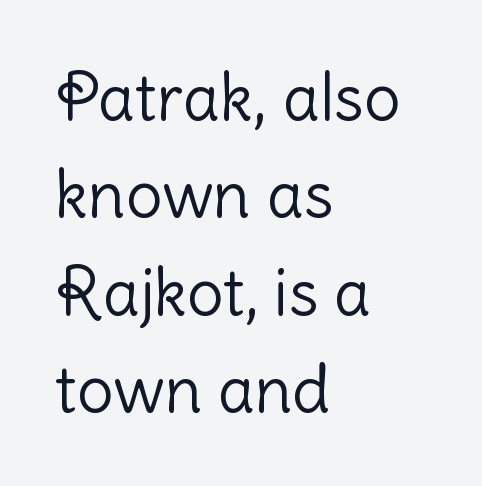
The face used here is proportionally spaced, like ordinary book or web type. Unmarked baselines from the first word to the last. Typeset ragged right — the left edge is the straight one. I'd call this a sans setting — the letters go barefoot. Weight: in the light-to-regular range. If you measured baseline to baseline, you'd find a middling distance.
